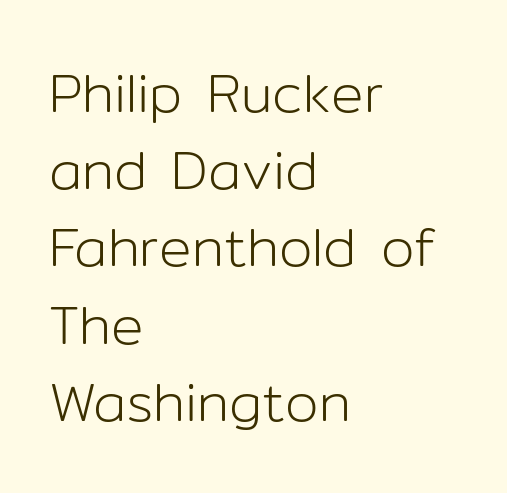
The image shows 54 px light sans-serif type, upright; set left-aligned, normal line spacing (1.43x), normal letter spacing, not underlined; low stroke contrast and a medium x-height.
